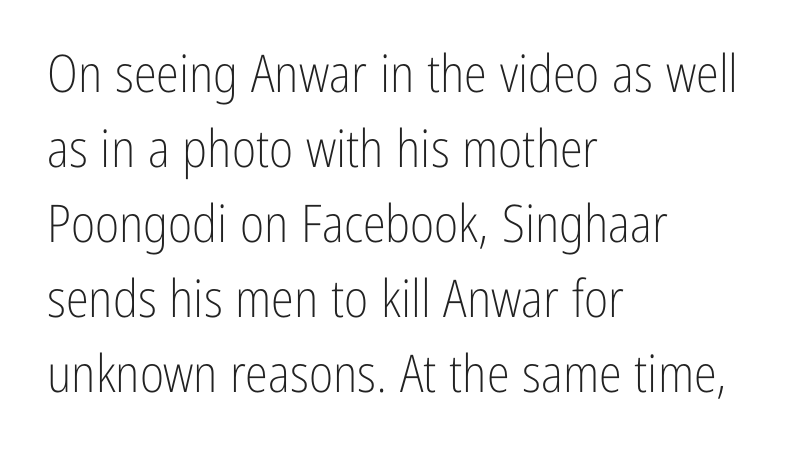
The image shows 52 px light, condensed sans-serif type, upright; set left-aligned, normal line spacing (1.44x), normal letter spacing, not underlined; low stroke contrast and a medium x-height.
